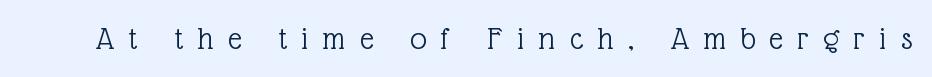
The image shows 33 px light serif type, upright; set unusually wide letter spacing (+0.44 em), not underlined; a medium x-height.
